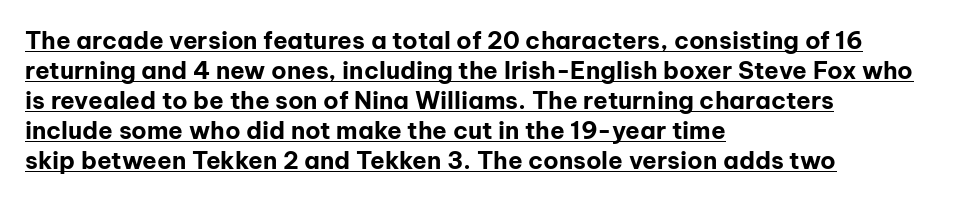
{"italic": "no", "bold": "yes", "underline": "yes", "align": "left", "line_spacing": "normal", "line_spacing_ratio": 1.25, "letter_spacing": "normal", "letter_spacing_em": 0.0, "glyph_px": 24}
